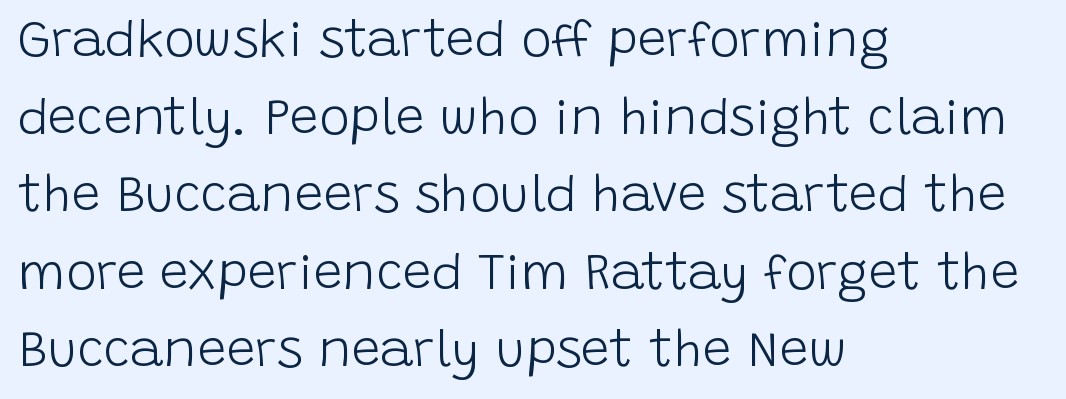
Has an underline been added? It has not. Typographically, this falls in the sans-serif category. A typesetter would call this proportional, since set widths differ per character. Is this a heavy cut? Hardly; it is regular or lighter. The axis of the letterforms is exactly vertical. The ragged edge is on the right, which tells us the setting is flush left.
